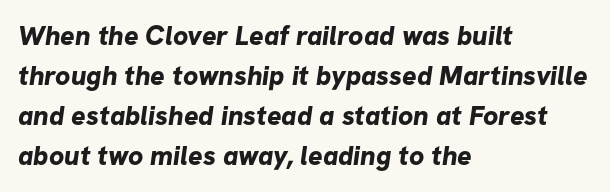
A normal amount of white space separates one row of letters from the next. Notice how thick the strokes are: this is what a full bold looks like. Words appear dense and cohesive because spacing is normal. Which margin do the lines hug? The left one — the right edge is uneven. Letters rest on an invisible, unmarked baseline.
